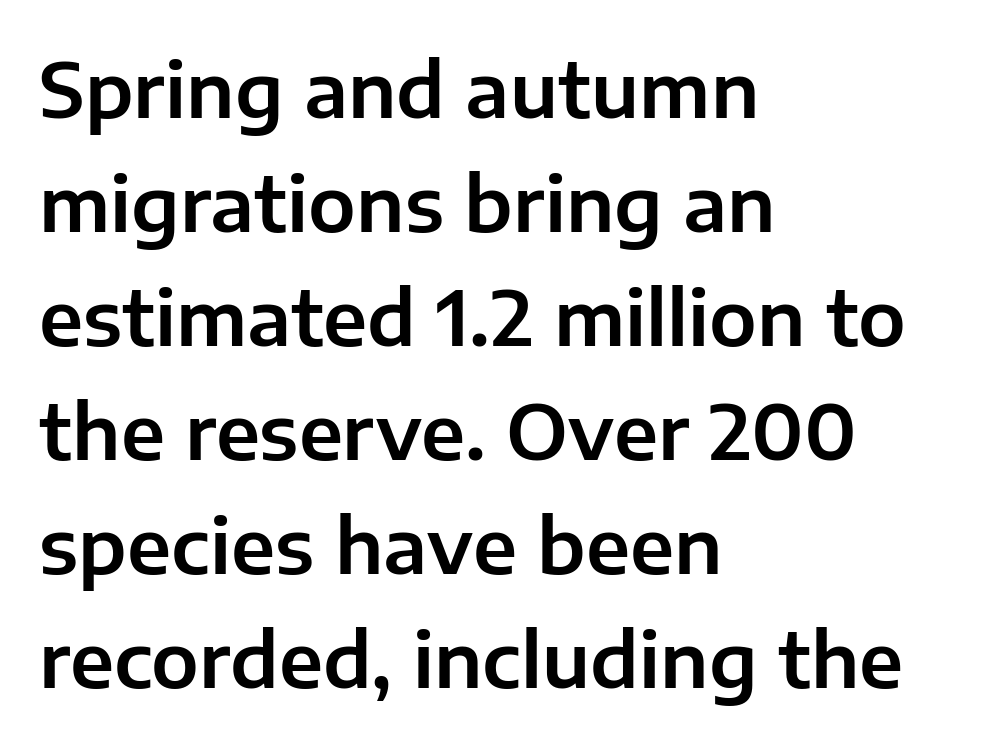
{"serif": "no", "italic": "no", "width": "normal", "stroke_contrast": "low", "x_height": "medium", "monospaced": "no", "underline": "no", "align": "left", "line_spacing": "normal", "line_spacing_ratio": 1.5, "letter_spacing": "normal", "letter_spacing_em": 0.0, "glyph_px": 76}
